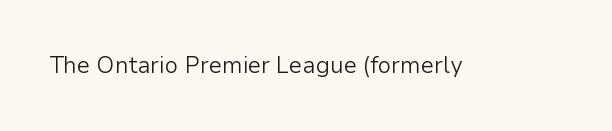
The type is set solid horizontally, with unmodified tracking. Words float on clear page, feet unadorned. A quiet, ordinary-to-light weight characterises the typeface. The type sits square on the baseline with zero lean.
